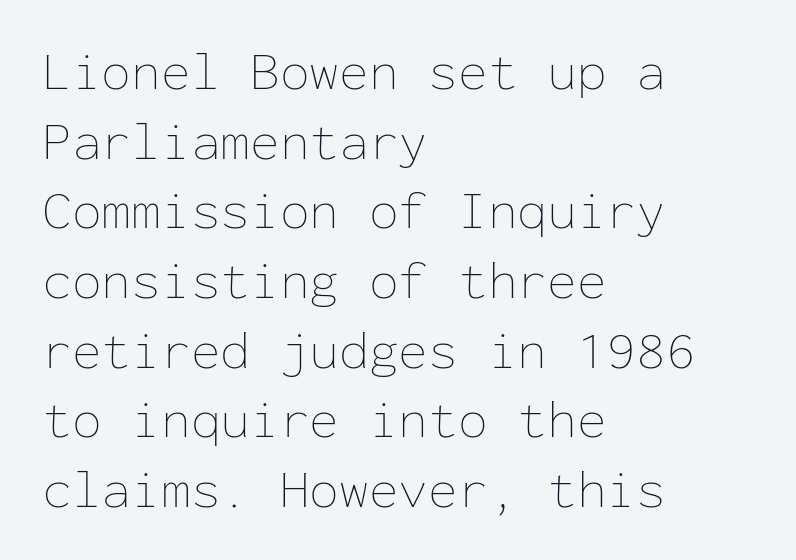
The space between consecutive lines is moderate. This sample has the even, mechanical cadence of fixed-width lettering. Stems and bowls with no extra thickness — not bold. The letters stand upright; this is a roman face.
